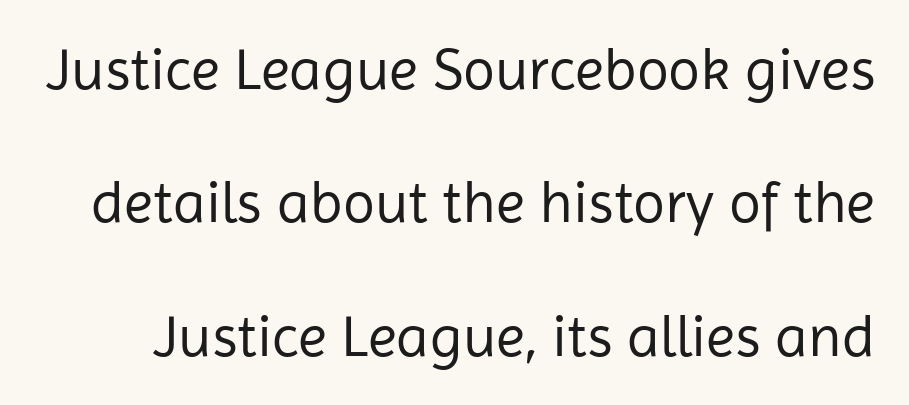
Q: Is the text bold? A: No.
Q: Is the text italic (slanted)? A: No, it is upright.
Q: Is the typeface a serif or a sans-serif typeface? A: Sans-serif.
Q: Is the text underlined? A: No.
Q: Is the spacing between letters normal or unusually wide? A: Normal.
Q: Is the spacing between lines tight, normal or loose? A: Loose.
Q: Width (condensed, normal, or wide)? A: Normal.
Q: Stroke contrast? A: Low.
Q: x-height? A: Medium.
Q: Monospaced? A: No.
